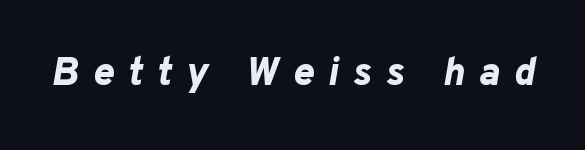
Q: Is the text bold? A: Yes.
Q: Is the text italic (slanted)? A: Yes, it leans right by about 10 degrees.
Q: Is the text underlined? A: No.
Q: Is the spacing between letters normal or unusually wide? A: Unusually wide.
Q: Width (condensed, normal, or wide)? A: Normal.
Q: Stroke contrast? A: Low.
Q: x-height? A: Medium.
Q: Monospaced? A: No.
